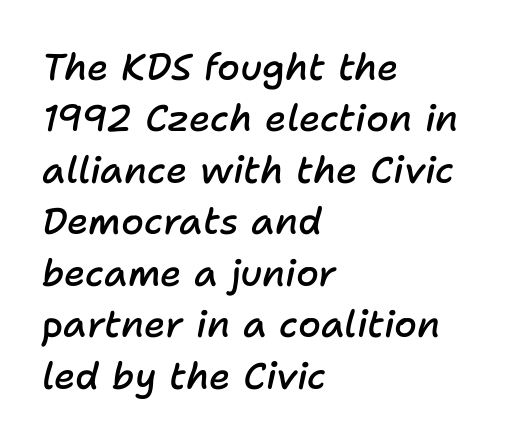
Stems and bowls a touch heavier than normal — semibold. The area under the type is left untouched. Letter spacing: default. The face used here is proportionally spaced, like ordinary book or web type. Horizontally, the lines are justified to the leading edge only.
